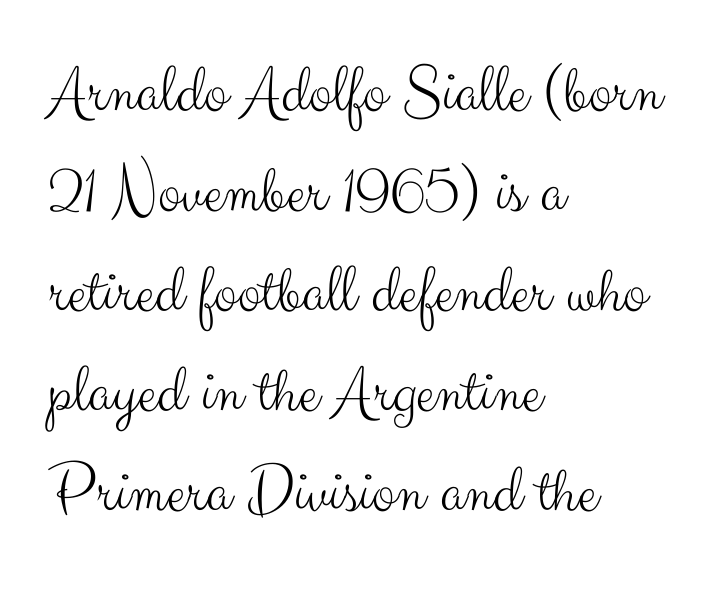
The image shows 69 px light sans-serif type; set left-aligned, normal line spacing (1.45x), normal letter spacing, not underlined; medium stroke contrast and a small x-height.
